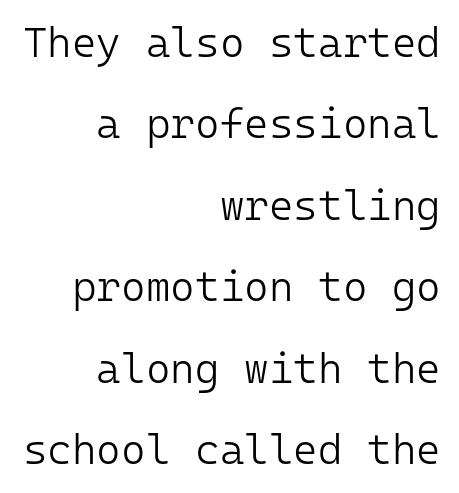
Q: Is the text bold? A: No.
Q: Is the text italic (slanted)? A: No, it is upright.
Q: Is the typeface a serif or a sans-serif typeface? A: Sans-serif.
Q: Is the text underlined? A: No.
Q: How is the paragraph aligned? A: Right-aligned.
Q: Is the spacing between letters normal or unusually wide? A: Normal.
Q: Is the spacing between lines tight, normal or loose? A: Loose.
Q: Width (condensed, normal, or wide)? A: Normal.
Q: Stroke contrast? A: Low.
Q: x-height? A: Medium.
Q: Monospaced? A: Yes.
